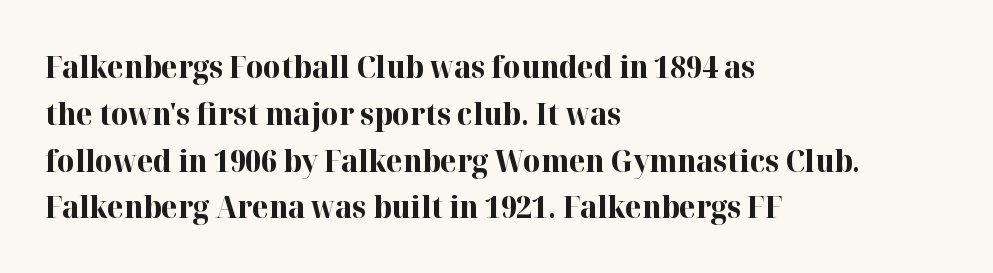
The image shows 30 px bold serif type, upright; set left-aligned, normal line spacing (1.56x), normal letter spacing, not underlined; high stroke contrast and a medium x-height.
